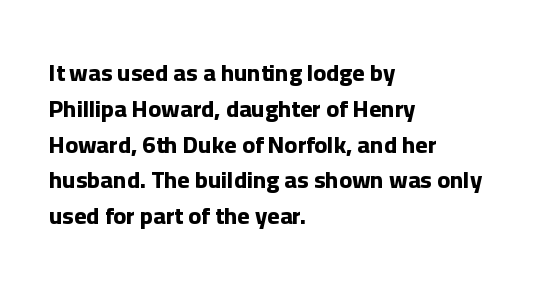
Italic: no, the glyphs are upright roman. Reading down the column, the eye jumps a familiar distance to each next line. Each row of text sits above clean, open space. Chunky letters — that's bold for sure.
